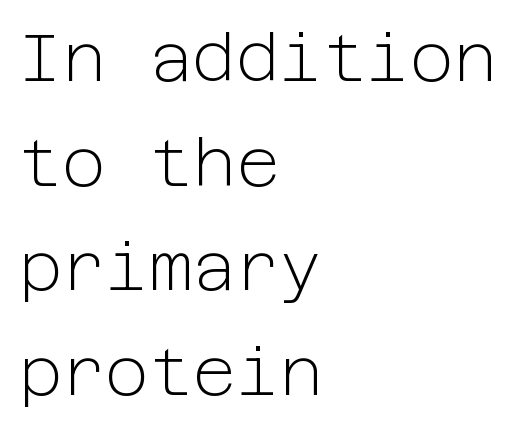
The image shows 67 px light sans-serif type, upright; set left-aligned, normal line spacing (1.56x), normal letter spacing, not underlined; low stroke contrast and a medium x-height.
